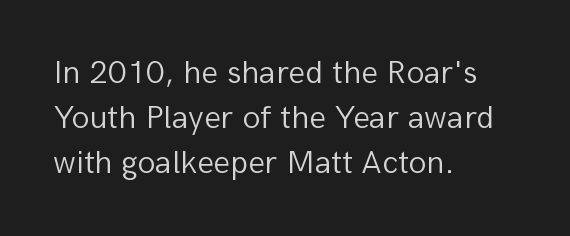
The image shows 33 px light sans-serif type, upright; set left-aligned, normal line spacing (1.36x), normal letter spacing, not underlined; low stroke contrast and a medium x-height.
